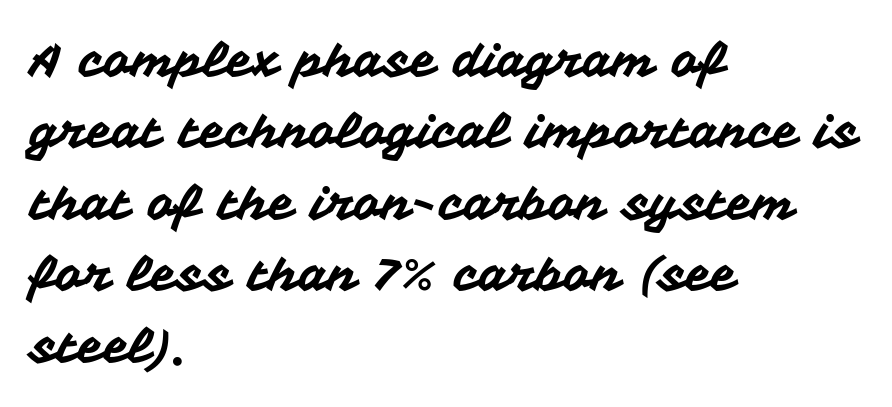
The image shows 47 px sans-serif type; set left-aligned, normal line spacing (1.52x), normal letter spacing, not underlined; medium stroke contrast and a medium x-height.
